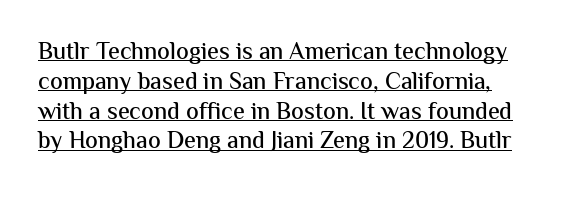
{"italic": "no", "underline": "yes", "line_spacing_ratio": 1.24, "letter_spacing": "normal", "letter_spacing_em": 0.0, "glyph_px": 24}
